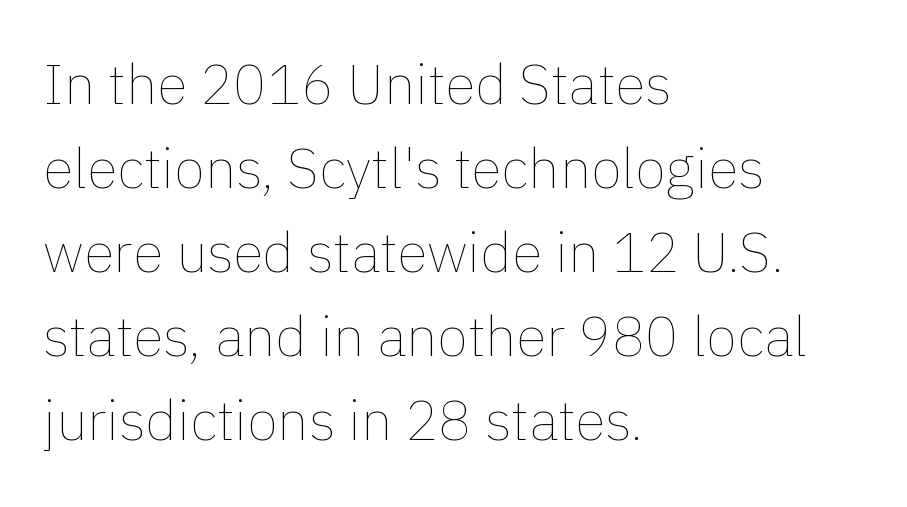
Unmarked baselines from the first word to the last. Default kerning and tracking; the words read as compact shapes. Horizontally, the lines are justified to the leading edge only. Whoever set this chose a conventional vertical rhythm. This reads as an unemphasized weight, regular at the heaviest.
